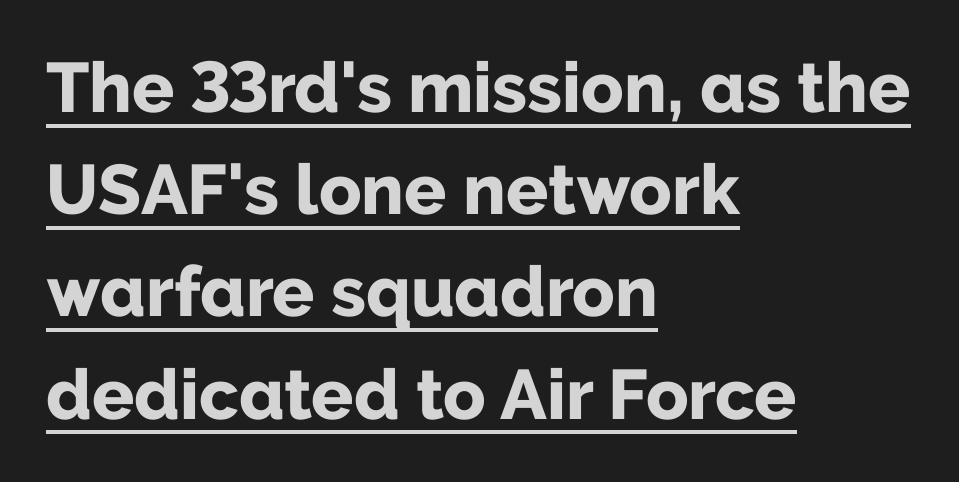
The image shows 70 px bold sans-serif type, upright; set left-aligned, normal line spacing (1.46x), normal letter spacing, underlined; low stroke contrast and a medium x-height.
